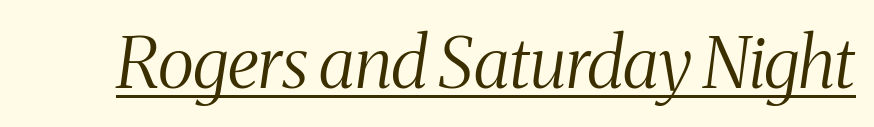
A serif font was chosen for this passage. The lettering is marked with a stroke running underneath it. The lettering tilts uniformly, giving the passage an italic look. Vertical stems look standard width or narrower in stroke. A typesetter would call this proportional, since set widths differ per character. Glyph-to-glyph distance matches everyday printed text.
